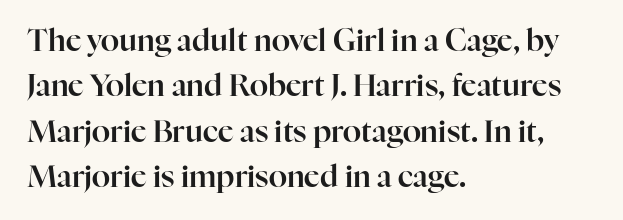
Notice how the passage keeps a crisp vertical edge on the left only. Words appear dense and cohesive because spacing is normal. Looks like regular typesetting: each glyph gets only the width it needs. Baseline-to-baseline distance is the conventional proportion of letter height.
